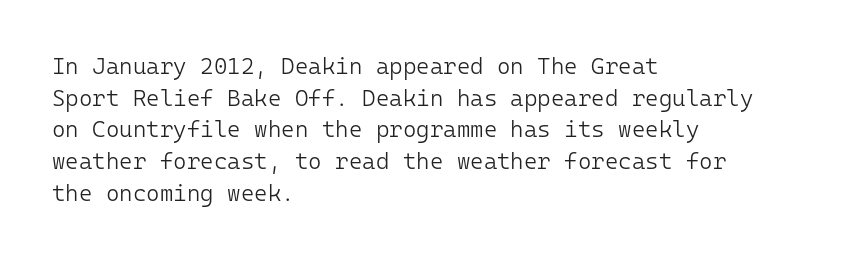
Q: Is the text bold? A: No.
Q: Is the text italic (slanted)? A: No, it is upright.
Q: Is the text underlined? A: No.
Q: How is the paragraph aligned? A: Left-aligned.
Q: Is the spacing between letters normal or unusually wide? A: Normal.
Q: Is the spacing between lines tight, normal or loose? A: Normal.
